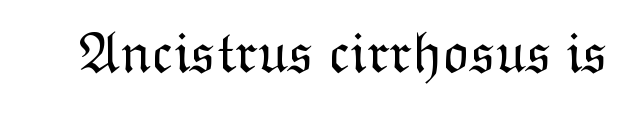
Q: Is the text bold? A: No.
Q: Is the text italic (slanted)? A: No, it is upright.
Q: Is the text underlined? A: No.
Q: Is the spacing between letters normal or unusually wide? A: Normal.
Q: Width (condensed, normal, or wide)? A: Normal.
Q: Stroke contrast? A: Low.
Q: x-height? A: Medium.
Q: Monospaced? A: No.
